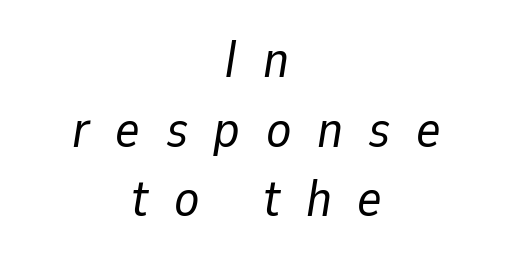
Students, observe: this is what conventionally led text looks like. Quick note: italic. The font sits on the lighter half of the weight spectrum, regular included. Horizontal alignment here is central, giving a formal, balanced look. This rendering features lettering with no underline. The letters advance in unequal steps, a hallmark of proportional type.
